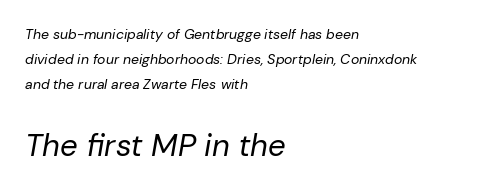
{"italic": "yes", "lean": "right", "slant_degrees": 10, "bold": "no", "weight": "regular", "width": "normal", "stroke_contrast": "low", "x_height": "medium", "monospaced": "no", "underline": "no", "align": "left", "line_spacing_ratio": 1.79, "letter_spacing": "normal", "letter_spacing_em": 0.0, "larger_block": "second", "size_ratio": 2.21, "glyph_px": 31}
